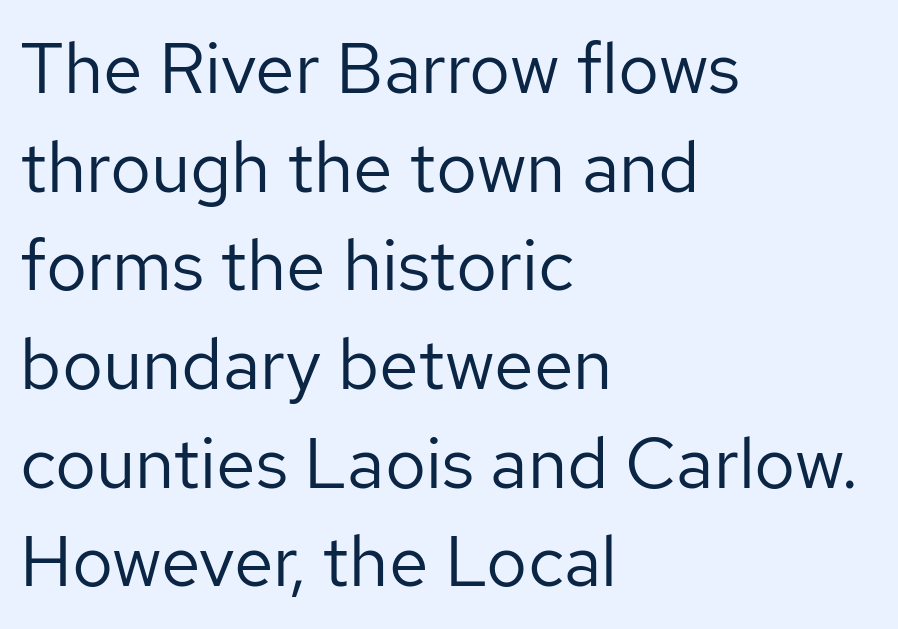
{"serif": "no", "italic": "no", "bold": "no", "weight": "regular", "width": "normal", "stroke_contrast": "low", "x_height": "medium", "monospaced": "no", "underline": "no", "align": "left", "line_spacing": "normal", "line_spacing_ratio": 1.39, "letter_spacing": "normal", "letter_spacing_em": 0.0, "glyph_px": 71}
